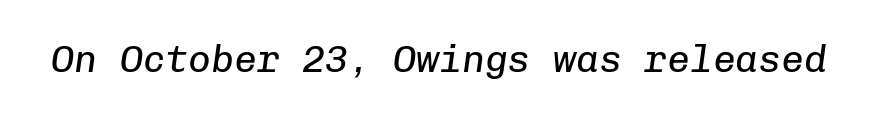
{"italic": "yes", "lean": "right", "slant_degrees": 8, "bold": "no", "weight": "regular", "width": "normal", "stroke_contrast": "low", "x_height": "medium", "monospaced": "yes", "underline": "no", "letter_spacing": "normal", "letter_spacing_em": 0.0, "glyph_px": 38}
